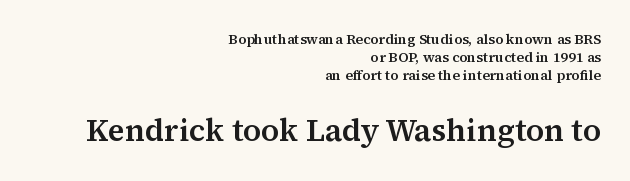
Caption: multi-line text, flush right, ragged left. These lines are composed in type with serifs. Regarding leading, the lines here are spaced in the standard way. Tall strokes in this sample are plumb rather than angled.
